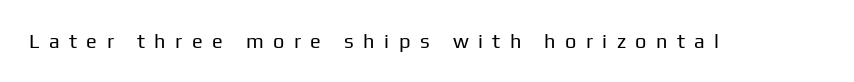
{"italic": "no", "bold": "no", "underline": "no", "letter_spacing": "wide", "letter_spacing_em": 0.47, "glyph_px": 20}
